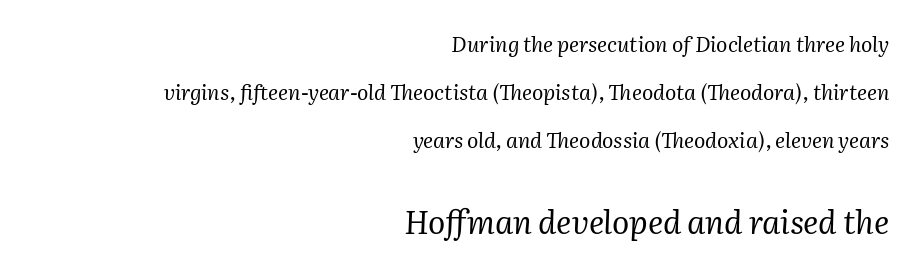
A typesetter would call this proportional, since set widths differ per character. Quick note: interline space is abundant. The compositor pushed each line to the right boundary. The glyphs in this specimen are seriffed. Designer's note — italics engaged. Here the glyphs are tracked normally, forming tight word shapes.
